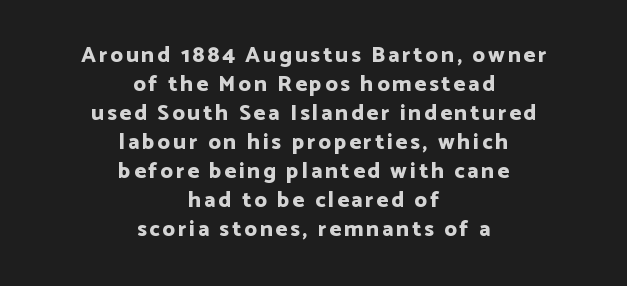
Q: Is the text bold? A: Yes.
Q: Is the text italic (slanted)? A: No, it is upright.
Q: Is the text underlined? A: No.
Q: How is the paragraph aligned? A: Centered.
Q: Is the spacing between lines tight, normal or loose? A: Normal.
